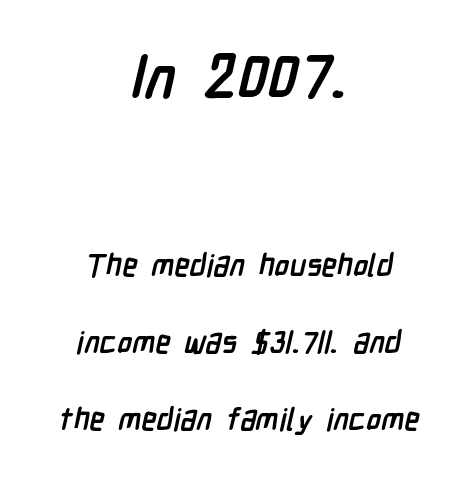
Top chunk: large. Bottom chunk: small. What kind of face is this? One without serifs — a sans. The rendering uses a large line-height, opening up the rows. A bare baseline throughout the passage. Horizontal alignment here is central, giving a formal, balanced look.
